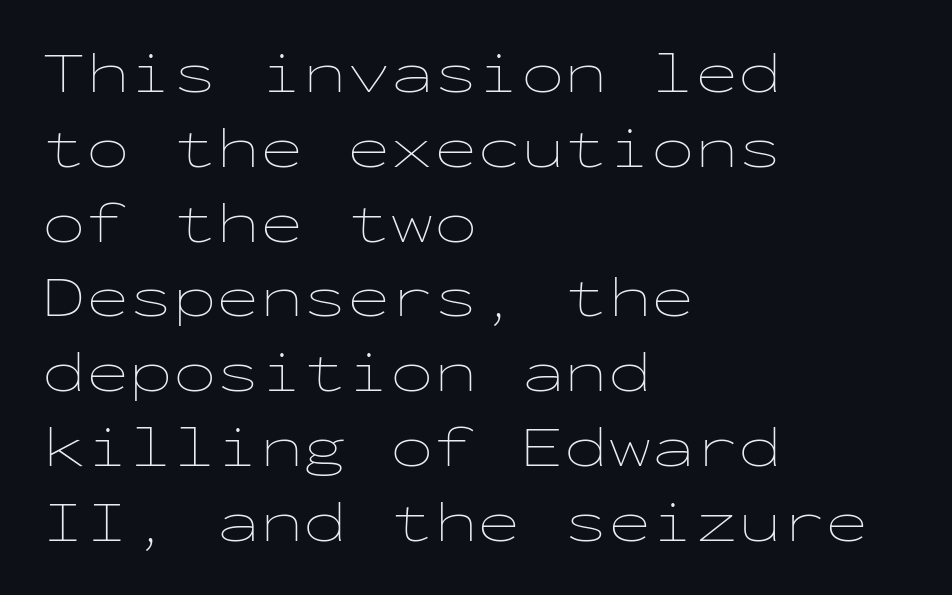
The image shows 58 px thin, wide type, upright, monospaced; set left-aligned, normal line spacing (1.29x), normal letter spacing, not underlined; low stroke contrast and a medium x-height.
